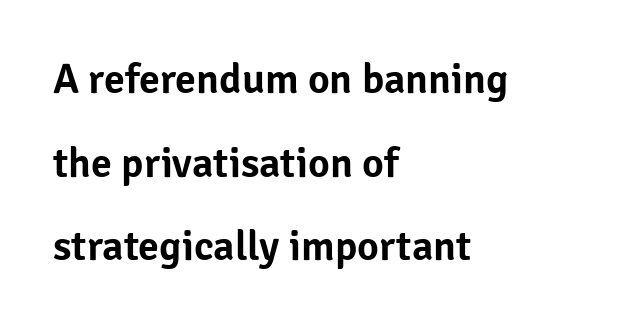
Q: Is the text italic (slanted)? A: No, it is upright.
Q: Is the typeface a serif or a sans-serif typeface? A: Sans-serif.
Q: Is the text underlined? A: No.
Q: How is the paragraph aligned? A: Left-aligned.
Q: Is the spacing between letters normal or unusually wide? A: Normal.
Q: Is the spacing between lines tight, normal or loose? A: Loose.
Q: Width (condensed, normal, or wide)? A: Normal.
Q: Stroke contrast? A: Low.
Q: x-height? A: Medium.
Q: Monospaced? A: No.
